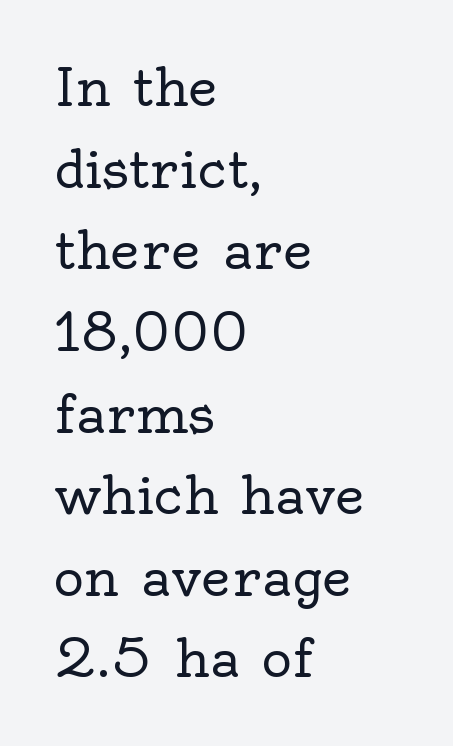
The image shows 52 px regular-weight serif type, upright; set left-aligned, normal line spacing (1.57x), normal letter spacing, not underlined; a small x-height.
